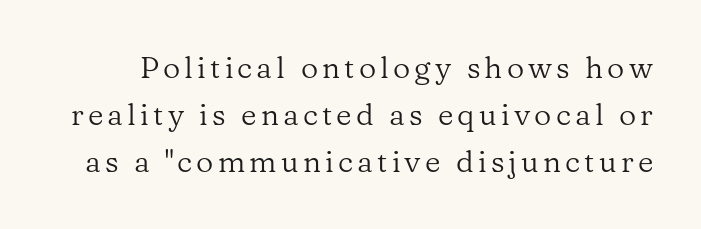
The image shows 30 px regular-weight serif type, upright; set normal line spacing (1.57x), not underlined; low stroke contrast and a medium x-height.
